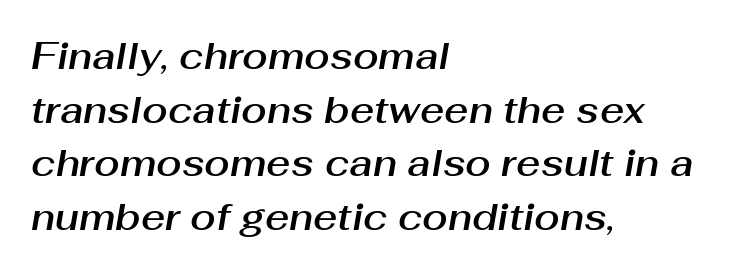
Q: Is the text italic (slanted)? A: Yes, it leans right by about 10 degrees.
Q: Is the text underlined? A: No.
Q: How is the paragraph aligned? A: Left-aligned.
Q: Is the spacing between letters normal or unusually wide? A: Normal.
Q: Is the spacing between lines tight, normal or loose? A: Normal.
Q: Width (condensed, normal, or wide)? A: Normal.
Q: Stroke contrast? A: Medium.
Q: x-height? A: Medium.
Q: Monospaced? A: No.
